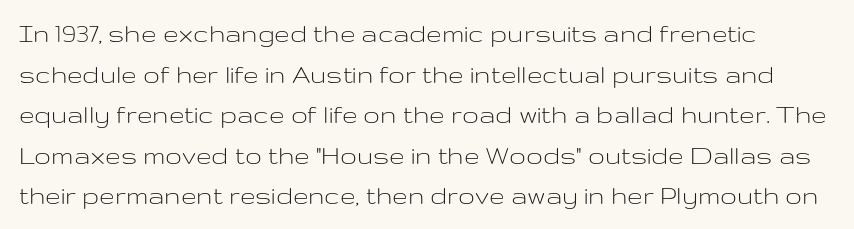
{"serif": "no", "italic": "no", "bold": "no", "weight": "light", "width": "wide", "stroke_contrast": "low", "x_height": "medium", "monospaced": "no", "underline": "no", "line_spacing": "normal", "line_spacing_ratio": 1.45, "letter_spacing": "normal", "letter_spacing_em": 0.0, "glyph_px": 28}
